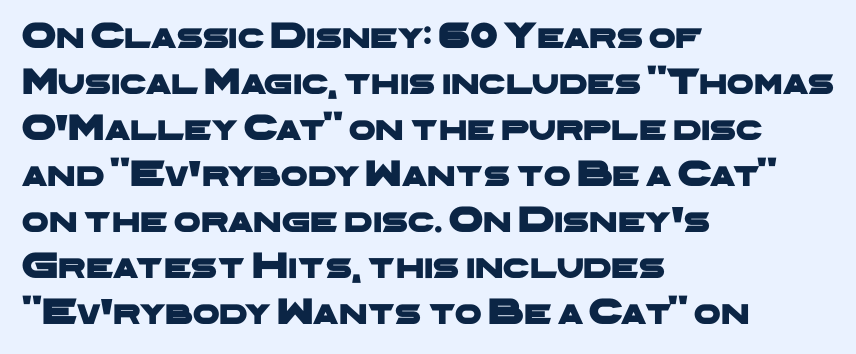
The face used here is proportionally spaced, like ordinary book or web type. The zone under the glyphs is completely vacant. The characters display no serif detailing; their extremities are plain. No extra tracking has been applied to these lines.
